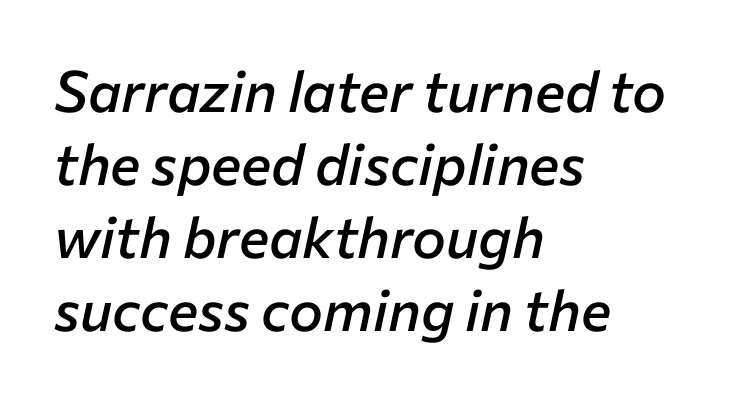
Descenders hang freely into open space. Rows of type keep a routine distance in the vertical direction. Weight: semibold (demi). The face used here has a pronounced slope to its letters. The horizontal fit of the characters is conventional and even. You could not count columns in this text — the font is proportionally spaced.
